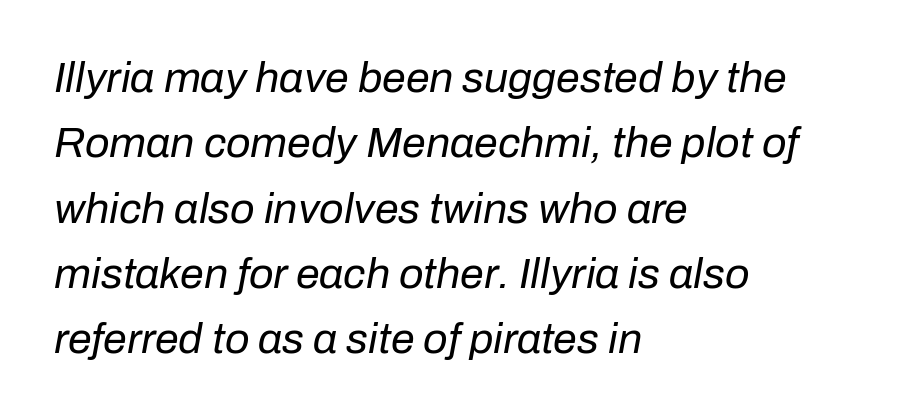
The image shows 43 px regular-weight type, italic (leaning right); set left-aligned, normal line spacing (1.52x), normal letter spacing, not underlined; low stroke contrast and a medium x-height.
